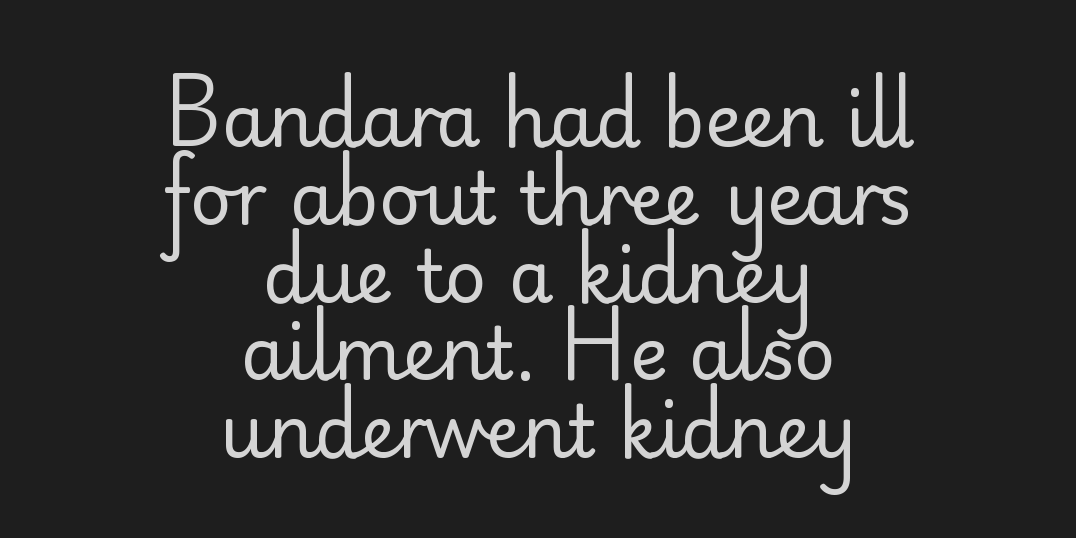
The image shows 72 px regular-weight sans-serif type, upright; set centered, tight line spacing (1.08x), normal letter spacing, not underlined; low stroke contrast and a small x-height.
